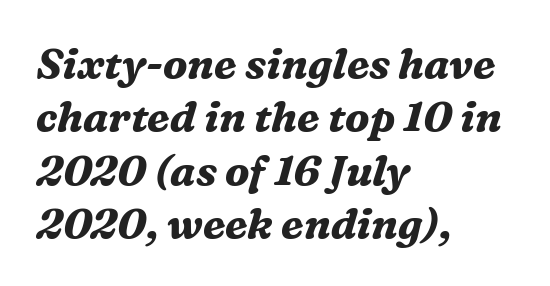
Q: Is the text bold? A: Yes.
Q: Is the text italic (slanted)? A: Yes, it leans right by about 16 degrees.
Q: Is the typeface a serif or a sans-serif typeface? A: Serif.
Q: Is the text underlined? A: No.
Q: How is the paragraph aligned? A: Left-aligned.
Q: Is the spacing between letters normal or unusually wide? A: Normal.
Q: Is the spacing between lines tight, normal or loose? A: Normal.
Q: Width (condensed, normal, or wide)? A: Normal.
Q: Stroke contrast? A: Medium.
Q: x-height? A: Medium.
Q: Monospaced? A: No.
